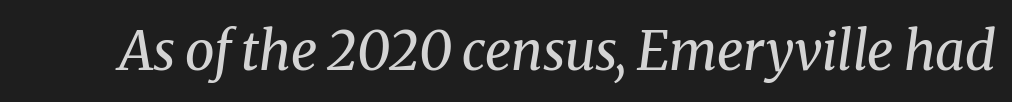
{"serif": "yes", "italic": "yes", "lean": "right", "slant_degrees": 8, "bold": "no", "weight": "regular", "width": "normal", "stroke_contrast": "medium", "x_height": "medium", "monospaced": "no", "underline": "no", "letter_spacing": "normal", "letter_spacing_em": 0.0, "glyph_px": 53}
